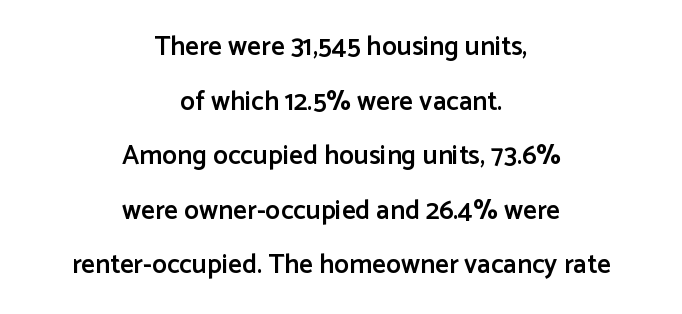
{"italic": "no", "bold": "semi", "underline": "no", "align": "center", "line_spacing": "loose", "line_spacing_ratio": 2.02, "letter_spacing": "normal", "letter_spacing_em": 0.0, "glyph_px": 27}
